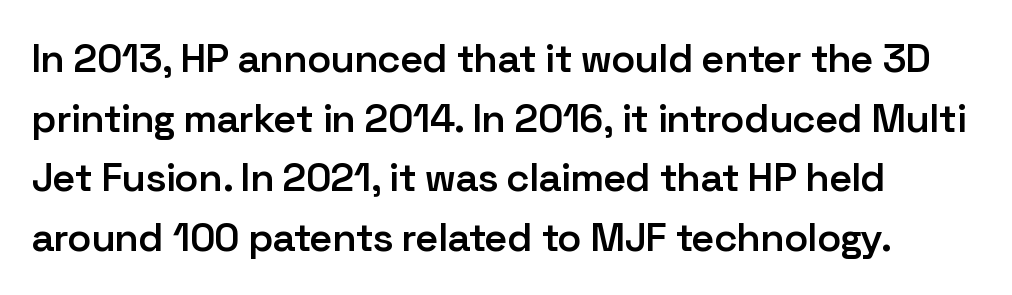
The image shows 40 px semibold sans-serif type, upright; set normal line spacing (1.49x), normal letter spacing, not underlined; low stroke contrast and a medium x-height.
